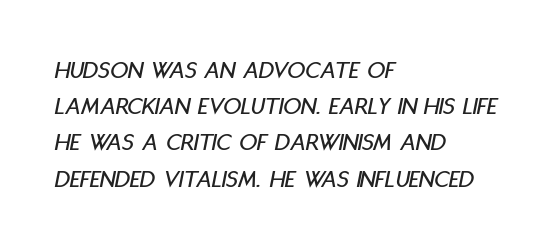
{"italic": "yes", "lean": "right", "slant_degrees": 11, "underline": "no", "align": "left", "line_spacing": "normal", "line_spacing_ratio": 1.45, "letter_spacing": "normal", "letter_spacing_em": 0.0, "glyph_px": 25}
